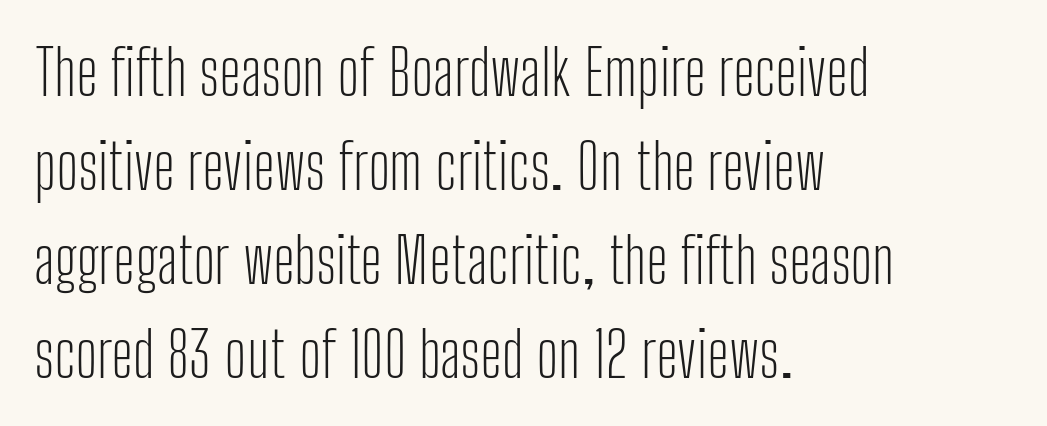
Normally led — the rows are evenly, conventionally spaced. Posture: upright roman. Here the designer chose a conventional face with non-uniform glyph widths. Lines of text with bare space underneath. The strokes are not fattened; the text isn't bold. There is no visible air inserted between adjacent glyphs.
